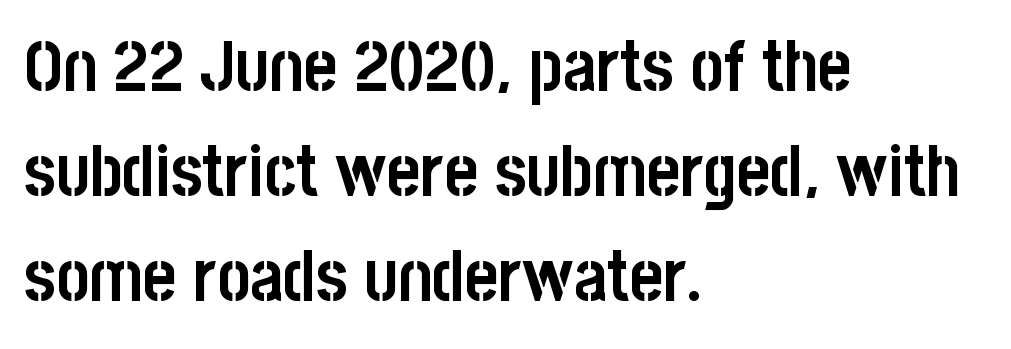
The image shows 71 px semibold, condensed sans-serif type, upright; set left-aligned, normal line spacing (1.48x), normal letter spacing, not underlined; low stroke contrast and a large x-height.
